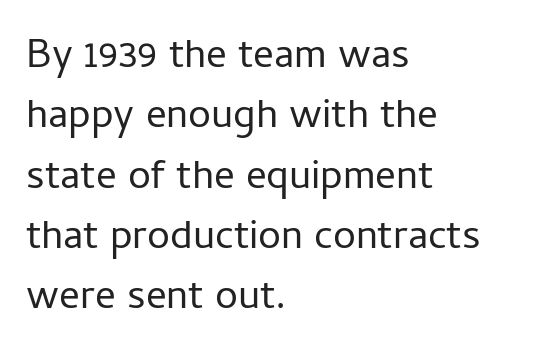
Q: Is the text bold? A: No.
Q: Is the text italic (slanted)? A: No, it is upright.
Q: Is the typeface a serif or a sans-serif typeface? A: Sans-serif.
Q: Is the text underlined? A: No.
Q: How is the paragraph aligned? A: Left-aligned.
Q: Is the spacing between letters normal or unusually wide? A: Normal.
Q: Is the spacing between lines tight, normal or loose? A: Normal.
Q: Width (condensed, normal, or wide)? A: Normal.
Q: Stroke contrast? A: Low.
Q: x-height? A: Medium.
Q: Monospaced? A: No.
